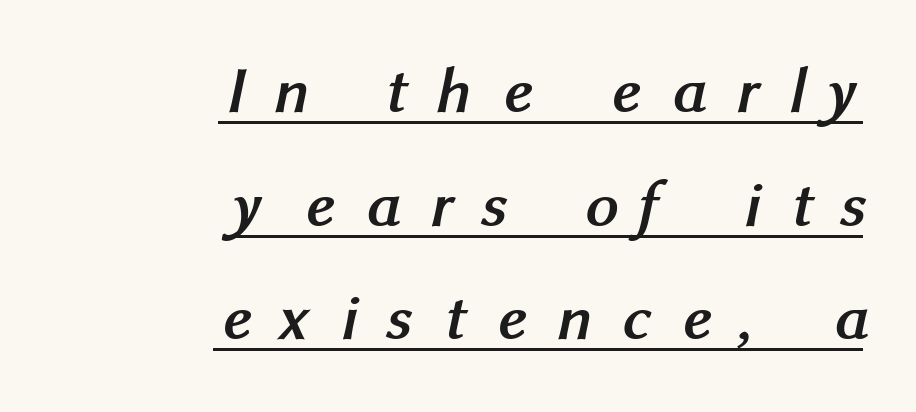
Q: Is the text bold? A: Yes.
Q: Is the typeface a serif or a sans-serif typeface? A: Sans-serif.
Q: Is the text underlined? A: Yes.
Q: How is the paragraph aligned? A: Right-aligned.
Q: Is the spacing between letters normal or unusually wide? A: Unusually wide.
Q: Width (condensed, normal, or wide)? A: Normal.
Q: Stroke contrast? A: Medium.
Q: x-height? A: Medium.
Q: Monospaced? A: No.
